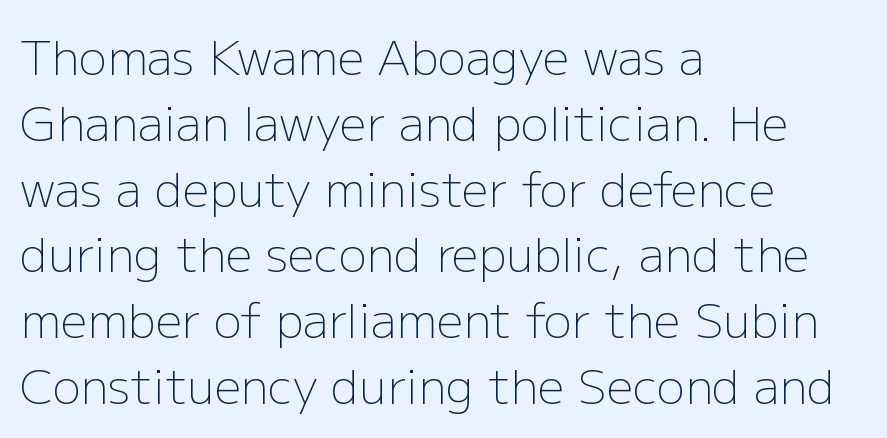
{"serif": "no", "italic": "no", "bold": "no", "weight": "light", "width": "normal", "stroke_contrast": "low", "x_height": "medium", "monospaced": "no", "underline": "no", "align": "left", "line_spacing": "normal", "line_spacing_ratio": 1.4, "letter_spacing": "normal", "letter_spacing_em": 0.0, "glyph_px": 47}
